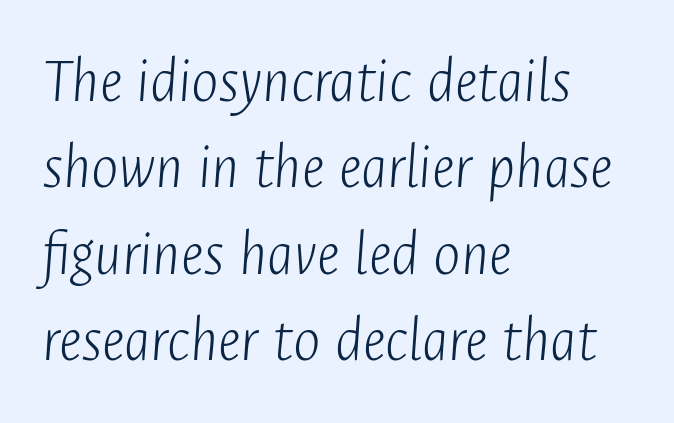
The image shows 65 px light, condensed type, italic (leaning right); set left-aligned, normal line spacing (1.33x), normal letter spacing, not underlined; low stroke contrast and a medium x-height.
